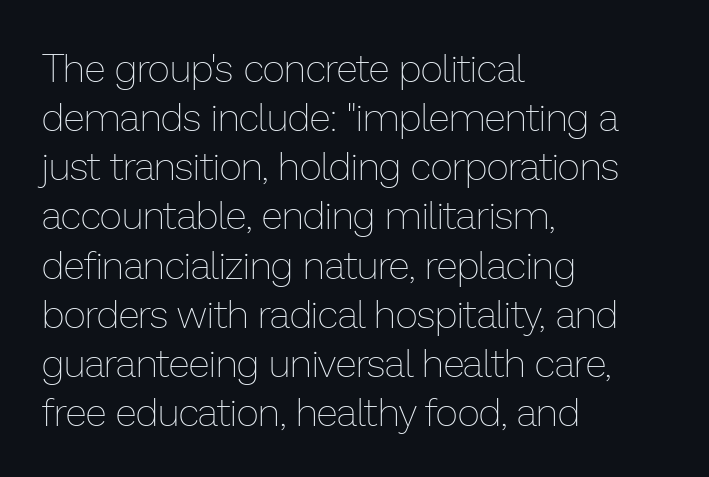
Q: Is the text bold? A: No.
Q: Is the text italic (slanted)? A: No, it is upright.
Q: Is the text underlined? A: No.
Q: How is the paragraph aligned? A: Left-aligned.
Q: Is the spacing between letters normal or unusually wide? A: Normal.
Q: Is the spacing between lines tight, normal or loose? A: Normal.
Q: Width (condensed, normal, or wide)? A: Normal.
Q: Stroke contrast? A: Low.
Q: x-height? A: Medium.
Q: Monospaced? A: No.
